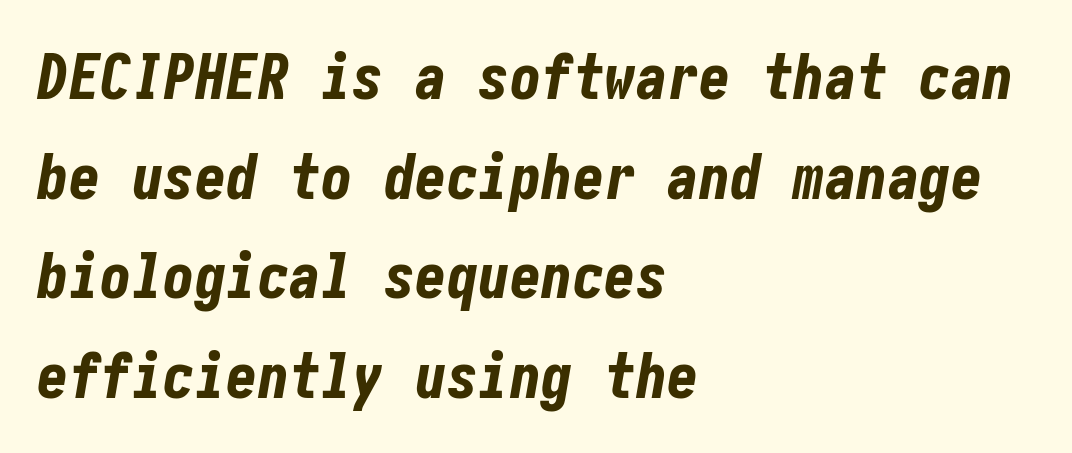
{"italic": "yes", "lean": "right", "slant_degrees": 10, "bold": "yes", "weight": "bold", "width": "condensed", "stroke_contrast": "low", "x_height": "medium", "underline": "no", "align": "left", "line_spacing": "normal", "line_spacing_ratio": 1.58, "letter_spacing": "normal", "letter_spacing_em": 0.0, "glyph_px": 63}
